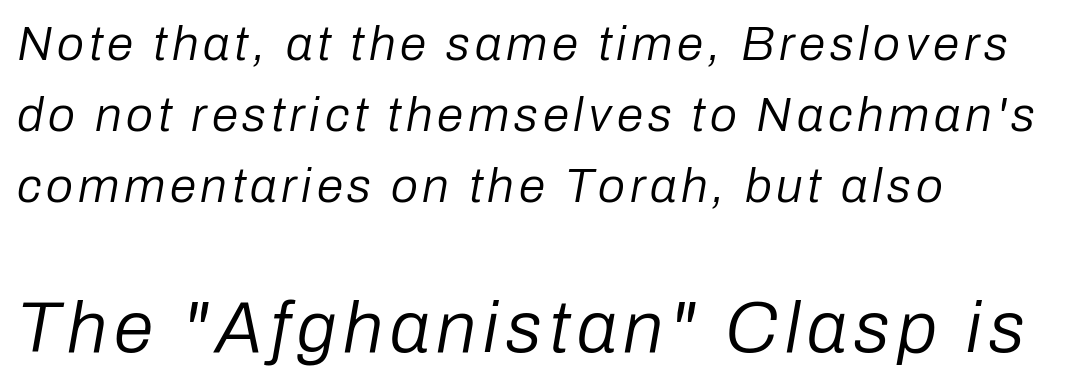
Q: Is the text bold? A: No.
Q: Is the text italic (slanted)? A: Yes, it leans right by about 10 degrees.
Q: Is the text underlined? A: No.
Q: How is the paragraph aligned? A: Left-aligned.
Q: Is the spacing between lines tight, normal or loose? A: Normal.
Q: Which block of text is set in a larger size, the first (top) or the second (bottom)? A: The second (bottom) one.
Q: Width (condensed, normal, or wide)? A: Normal.
Q: Stroke contrast? A: Low.
Q: x-height? A: Medium.
Q: Monospaced? A: No.
